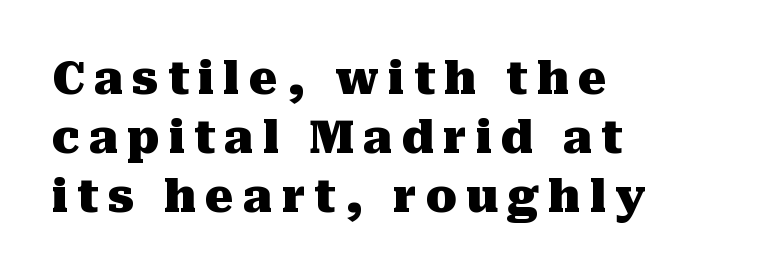
Q: Is the text bold? A: Yes.
Q: Is the text italic (slanted)? A: No, it is upright.
Q: Is the typeface a serif or a sans-serif typeface? A: Serif.
Q: Is the text underlined? A: No.
Q: How is the paragraph aligned? A: Left-aligned.
Q: Is the spacing between letters normal or unusually wide? A: Unusually wide.
Q: Is the spacing between lines tight, normal or loose? A: Normal.
Q: Width (condensed, normal, or wide)? A: Normal.
Q: Stroke contrast? A: Medium.
Q: x-height? A: Medium.
Q: Monospaced? A: No.
